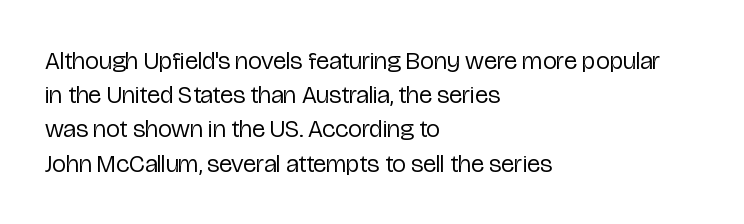
Q: Is the text bold? A: No.
Q: Is the text italic (slanted)? A: No, it is upright.
Q: Is the text underlined? A: No.
Q: How is the paragraph aligned? A: Left-aligned.
Q: Is the spacing between letters normal or unusually wide? A: Normal.
Q: Is the spacing between lines tight, normal or loose? A: Normal.
